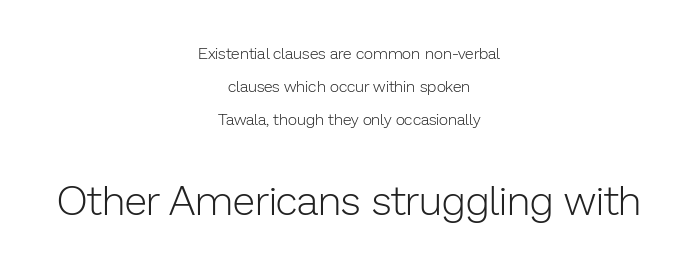
Q: Is the text bold? A: No.
Q: Is the text italic (slanted)? A: No, it is upright.
Q: Is the typeface a serif or a sans-serif typeface? A: Sans-serif.
Q: Is the text underlined? A: No.
Q: How is the paragraph aligned? A: Centered.
Q: Is the spacing between letters normal or unusually wide? A: Normal.
Q: Is the spacing between lines tight, normal or loose? A: Loose.
Q: Which block of text is set in a larger size, the first (top) or the second (bottom)? A: The second (bottom) one.
Q: Width (condensed, normal, or wide)? A: Normal.
Q: Stroke contrast? A: Low.
Q: x-height? A: Medium.
Q: Monospaced? A: No.
